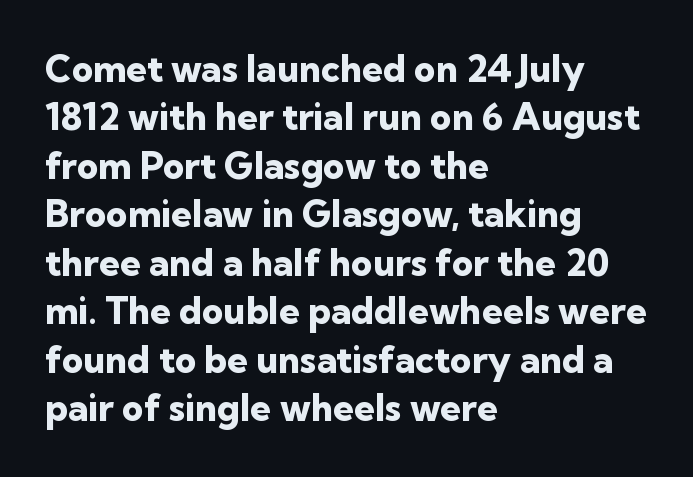
{"serif": "no", "italic": "no", "bold": "yes", "weight": "heavy", "width": "normal", "stroke_contrast": "low", "x_height": "medium", "monospaced": "no", "underline": "no", "align": "left", "line_spacing": "normal", "line_spacing_ratio": 1.31, "letter_spacing": "normal", "letter_spacing_em": 0.0, "glyph_px": 37}
